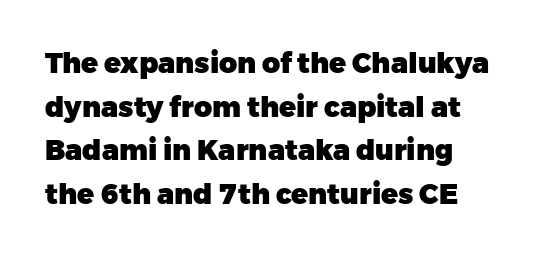
Style check: upright. Is this a fixed-width face? No — the glyphs have proportional, varying widths. These lines are set flush left with a ragged right edge. The space beneath each line is pristine and unruled. Set as a true bold cut, around the 700 mark.
